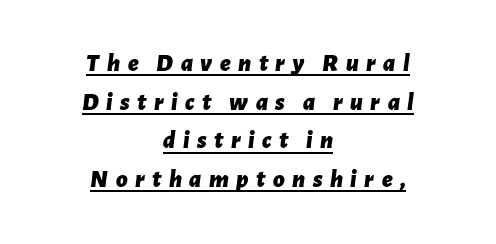
Q: Is the text bold? A: Yes.
Q: Is the text italic (slanted)? A: Yes, it leans right by about 7 degrees.
Q: Is the text underlined? A: Yes.
Q: How is the paragraph aligned? A: Centered.
Q: Is the spacing between letters normal or unusually wide? A: Unusually wide.
Q: Is the spacing between lines tight, normal or loose? A: Normal.
